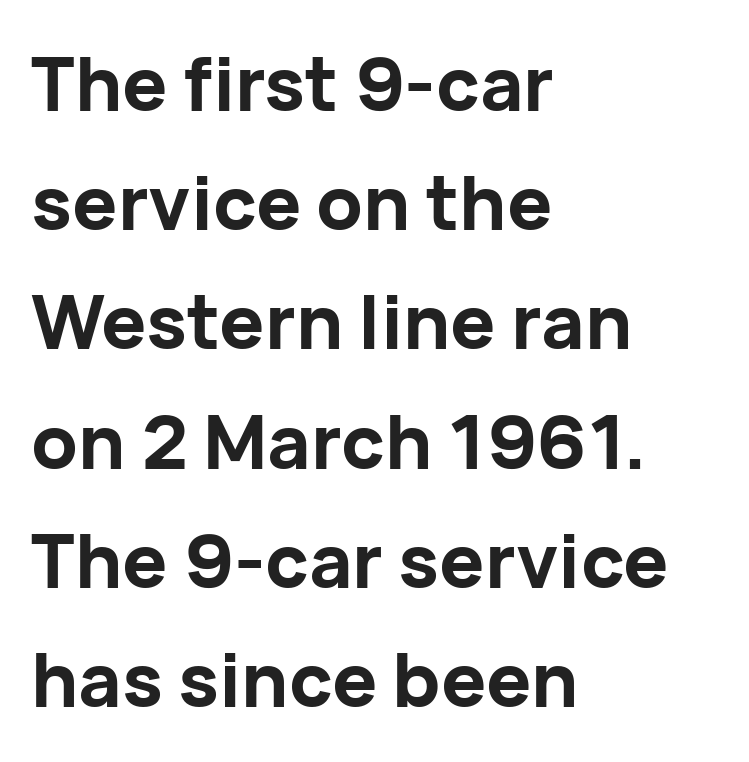
The image shows 75 px bold sans-serif type, upright; set left-aligned, normal line spacing (1.59x), normal letter spacing, not underlined; low stroke contrast and a medium x-height.
